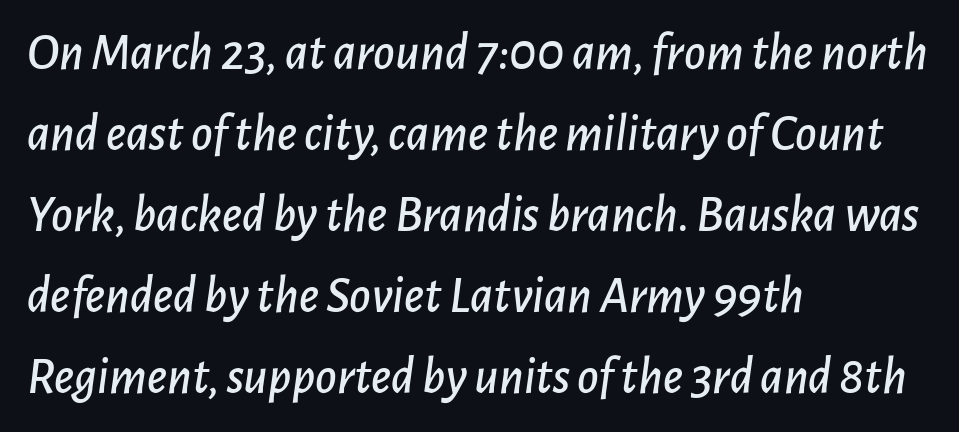
{"italic": "yes", "lean": "right", "slant_degrees": 7, "width": "normal", "stroke_contrast": "low", "x_height": "medium", "monospaced": "no", "underline": "no", "align": "left", "line_spacing": "normal", "line_spacing_ratio": 1.56, "letter_spacing": "normal", "letter_spacing_em": 0.0, "glyph_px": 52}
